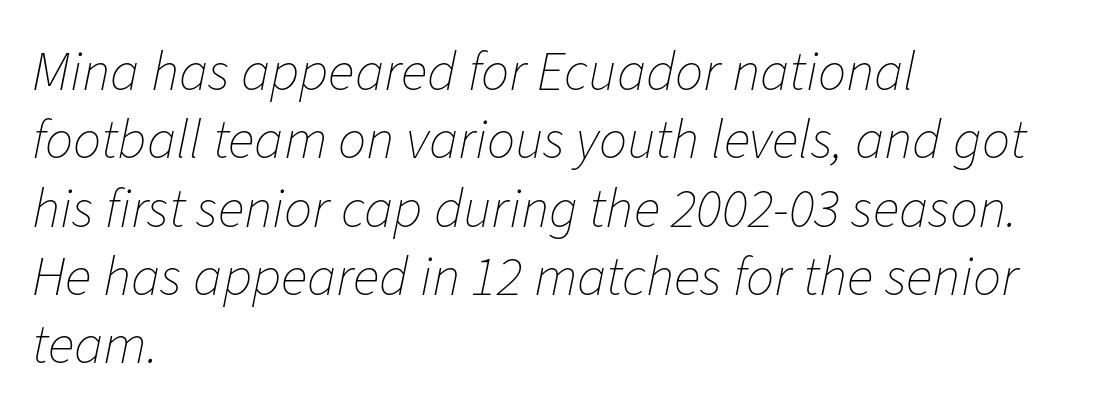
Letters have the restrained weight of plain body copy at most. The passage shown is typed in a proportional face where columns would drift. The specimen omits any rule beneath the text block's lines. The glyphs look as if they've been sheared to an angle. This sample uses plain, unmodified letter spacing. Line starts are locked; line ends wander.
